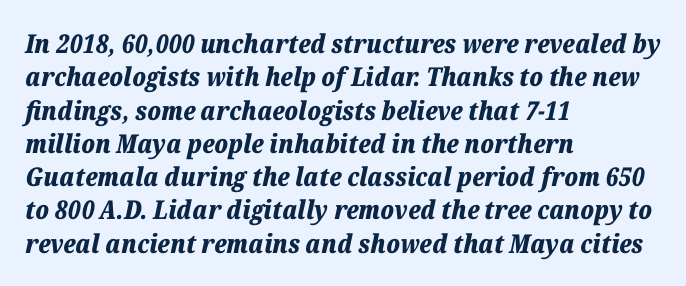
Horizontal alignment here is leftward, the default for most running prose. The letters are bold, with thick, heavy strokes. This sample keeps an unexceptional amount of space between lines. Words float on clear page, feet unadorned. The text carries the slant typical of an italic or oblique font. The passage shown has conventional tracking throughout.
